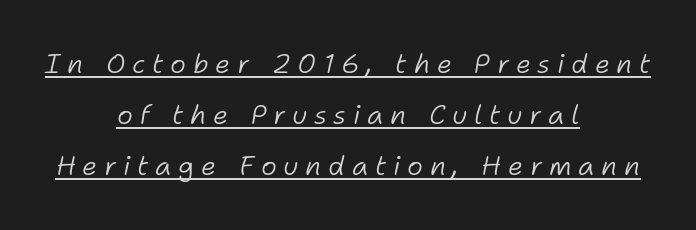
{"italic": "yes", "lean": "right", "slant_degrees": 11, "bold": "no", "underline": "yes", "align": "center", "line_spacing_ratio": 1.89, "letter_spacing": "wide", "letter_spacing_em": 0.25, "glyph_px": 27}
